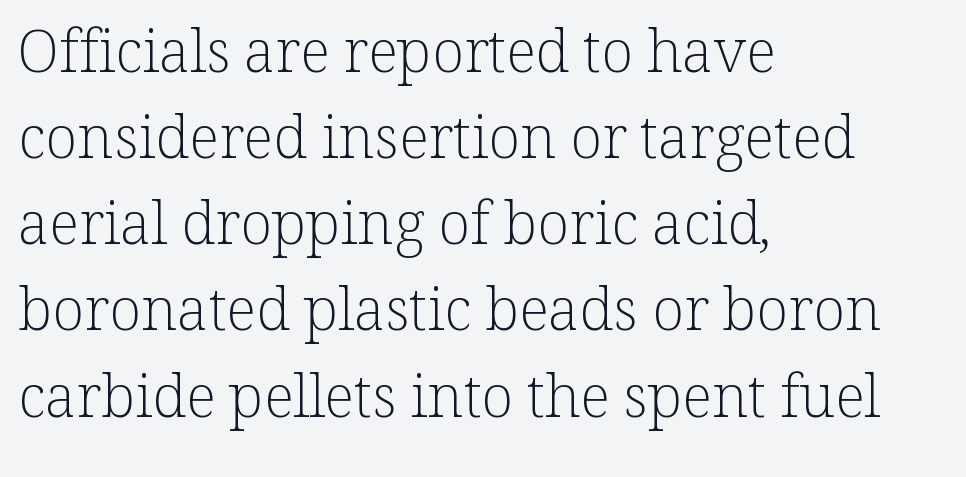
The image shows 59 px light serif type, upright; set left-aligned, normal line spacing (1.46x), normal letter spacing, not underlined; low stroke contrast and a medium x-height.
